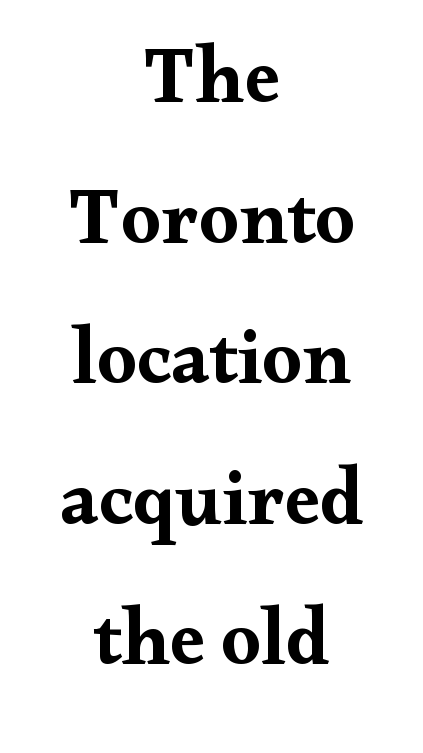
{"serif": "yes", "italic": "no", "width": "wide", "stroke_contrast": "medium", "x_height": "small", "monospaced": "no", "underline": "no", "align": "center", "line_spacing_ratio": 1.78, "letter_spacing": "normal", "letter_spacing_em": 0.0, "glyph_px": 79}
